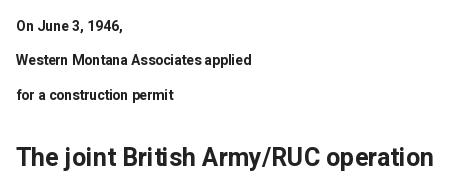
{"italic": "no", "bold": "yes", "underline": "no", "align": "left", "line_spacing": "loose", "line_spacing_ratio": 2.45, "letter_spacing": "normal", "letter_spacing_em": 0.0, "larger_block": "second", "size_ratio": 1.79, "glyph_px": 25}
